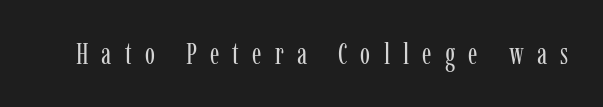
Upright lettering throughout. Plain, unruled lines of type. You can tell from the footed stems that serif type was used. Stems and bowls with no extra thickness — not bold. Observe the wide spacing: letters keep a clear distance from each other. Looks like regular typesetting: each glyph gets only the width it needs.
